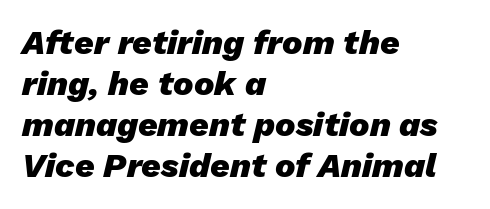
The image shows 34 px heavy type, italic (leaning right); set left-aligned, line spacing 1.21x, normal letter spacing, not underlined; low stroke contrast and a medium x-height.
